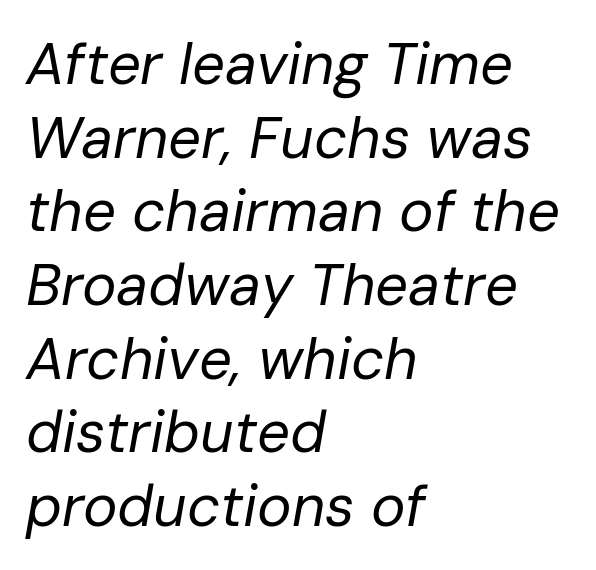
Q: Is the text bold? A: No.
Q: Is the text italic (slanted)? A: Yes, it leans right by about 10 degrees.
Q: Is the text underlined? A: No.
Q: How is the paragraph aligned? A: Left-aligned.
Q: Is the spacing between letters normal or unusually wide? A: Normal.
Q: Is the spacing between lines tight, normal or loose? A: Normal.
Q: Width (condensed, normal, or wide)? A: Normal.
Q: Stroke contrast? A: Low.
Q: x-height? A: Medium.
Q: Monospaced? A: No.
